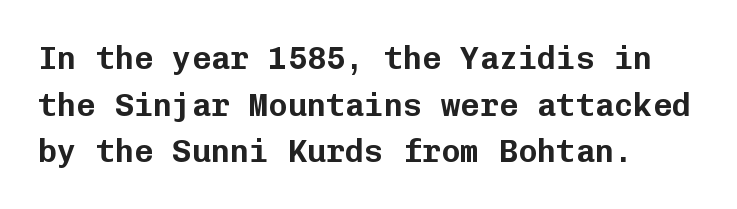
Q: Is the text italic (slanted)? A: No, it is upright.
Q: Is the typeface a serif or a sans-serif typeface? A: Sans-serif.
Q: Is the text underlined? A: No.
Q: Is the spacing between letters normal or unusually wide? A: Normal.
Q: Is the spacing between lines tight, normal or loose? A: Normal.
Q: Width (condensed, normal, or wide)? A: Normal.
Q: Stroke contrast? A: Low.
Q: x-height? A: Medium.
Q: Monospaced? A: Yes.
